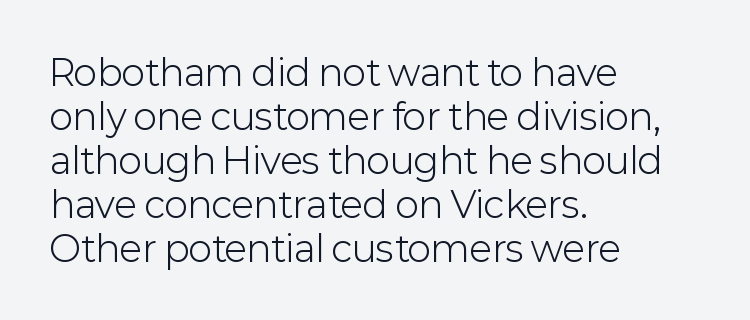
Q: Is the text bold? A: No.
Q: Is the text italic (slanted)? A: No, it is upright.
Q: Is the typeface a serif or a sans-serif typeface? A: Sans-serif.
Q: Is the text underlined? A: No.
Q: How is the paragraph aligned? A: Left-aligned.
Q: Is the spacing between letters normal or unusually wide? A: Normal.
Q: Width (condensed, normal, or wide)? A: Normal.
Q: Stroke contrast? A: Low.
Q: x-height? A: Medium.
Q: Monospaced? A: No.
